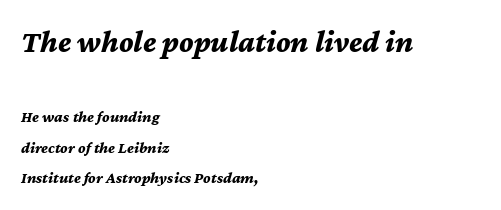
{"italic": "yes", "lean": "right", "slant_degrees": 12, "bold": "yes", "weight": "bold", "width": "normal", "stroke_contrast": "medium", "x_height": "medium", "monospaced": "no", "underline": "no", "align": "left", "line_spacing": "loose", "line_spacing_ratio": 1.93, "letter_spacing": "normal", "letter_spacing_em": 0.0, "larger_block": "first", "size_ratio": 1.94, "glyph_px": 31}
